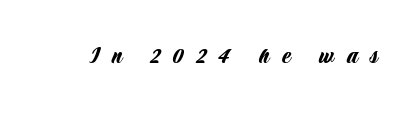
{"underline": "no", "letter_spacing": "wide", "letter_spacing_em": 0.48, "glyph_px": 26}
